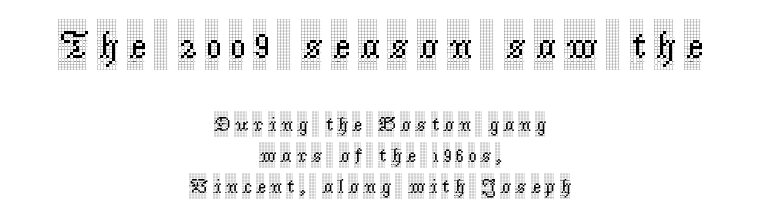
The image shows 39 px condensed serif type, upright; set centered, normal line spacing (1.56x), unusually wide letter spacing (+0.23 em), not underlined; the first (top) block is 1.95x larger; a large x-height.
